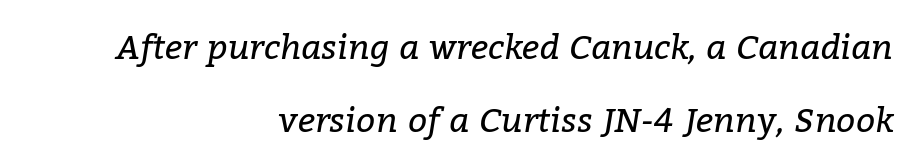
The image shows 34 px regular-weight serif type, italic (leaning right); set right-aligned, loose line spacing (2.16x), normal letter spacing, not underlined; low stroke contrast and a medium x-height.
